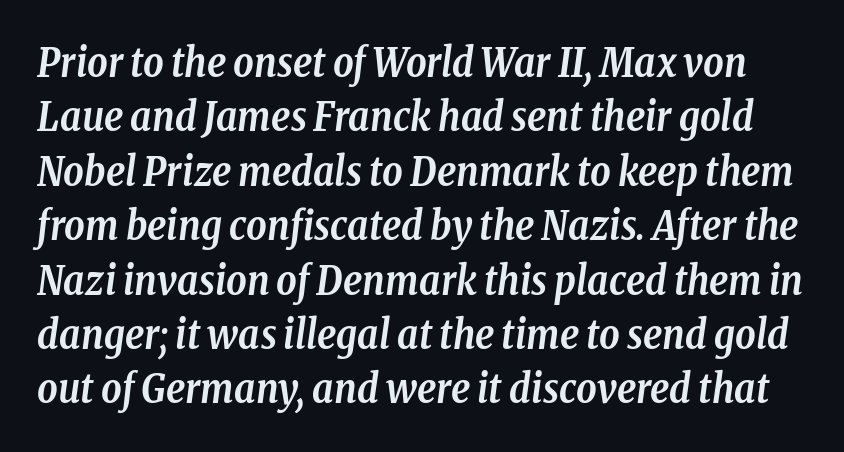
Compared with typical paragraphs, the rows here are spaced about the same. Classification — serif. No extra tracking has been applied to these lines. Quick note: italic. You could not count columns in this text — the font is proportionally spaced. Check the space under the baseline: it is left empty.
